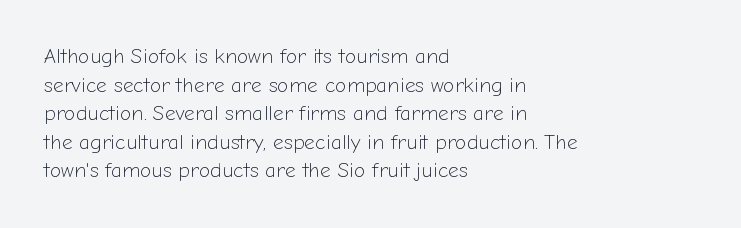
The image shows 21 px text type, upright; set left-aligned, normal line spacing (1.36x), normal letter spacing, not underlined.
